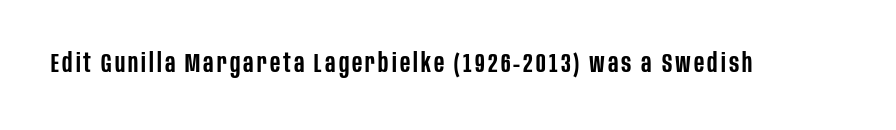
{"italic": "no", "bold": "semi", "underline": "no", "glyph_px": 26}
